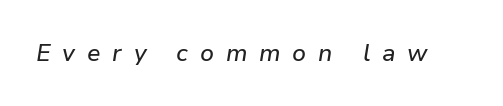
{"italic": "yes", "lean": "right", "slant_degrees": 9, "underline": "no", "letter_spacing": "wide", "letter_spacing_em": 0.49, "glyph_px": 24}
